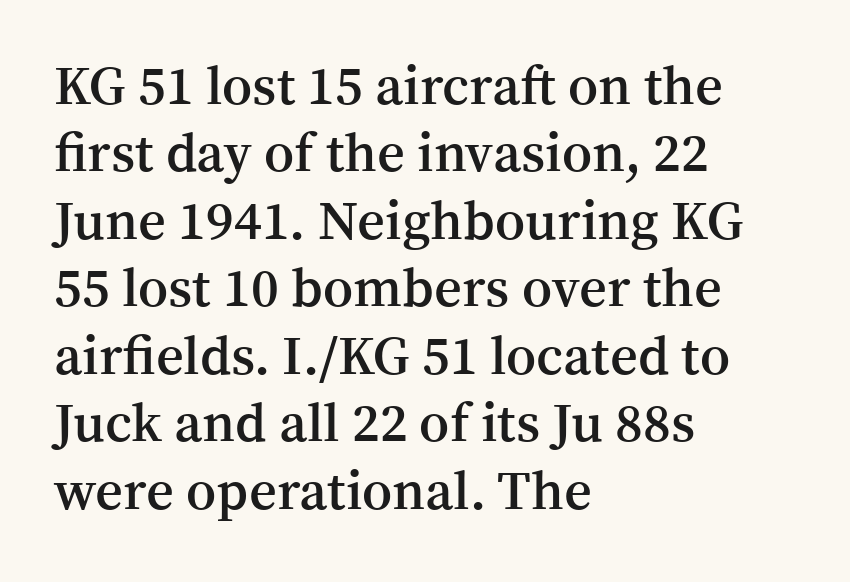
The image shows 54 px semibold serif type, upright; set left-aligned, normal line spacing (1.25x), normal letter spacing, not underlined; medium stroke contrast and a medium x-height.
